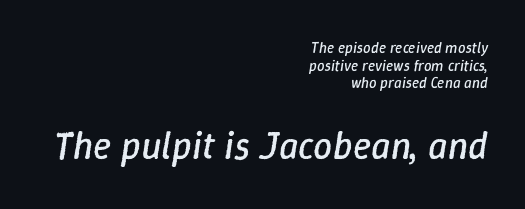
The image shows 38 px regular-weight type, italic (leaning right); set right-aligned, line spacing 1.17x, normal letter spacing, not underlined; the second (bottom) block is 2.53x larger; low stroke contrast and a medium x-height.
